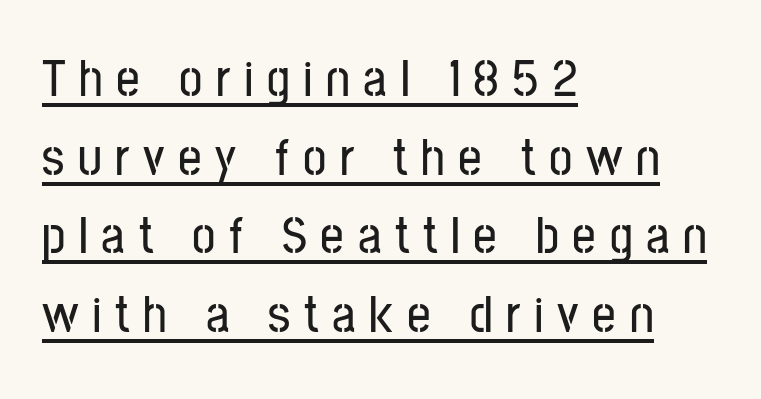
{"serif": "no", "italic": "no", "width": "condensed", "stroke_contrast": "low", "x_height": "medium", "monospaced": "no", "underline": "yes", "align": "left", "line_spacing": "normal", "line_spacing_ratio": 1.51, "letter_spacing": "wide", "letter_spacing_em": 0.26, "glyph_px": 52}
